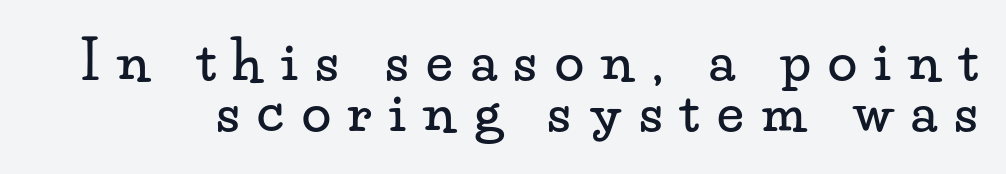
{"serif": "yes", "italic": "no", "width": "wide", "stroke_contrast": "low", "x_height": "small", "monospaced": "no", "underline": "no", "line_spacing": "tight", "line_spacing_ratio": 0.97, "letter_spacing": "wide", "letter_spacing_em": 0.33, "glyph_px": 53}
